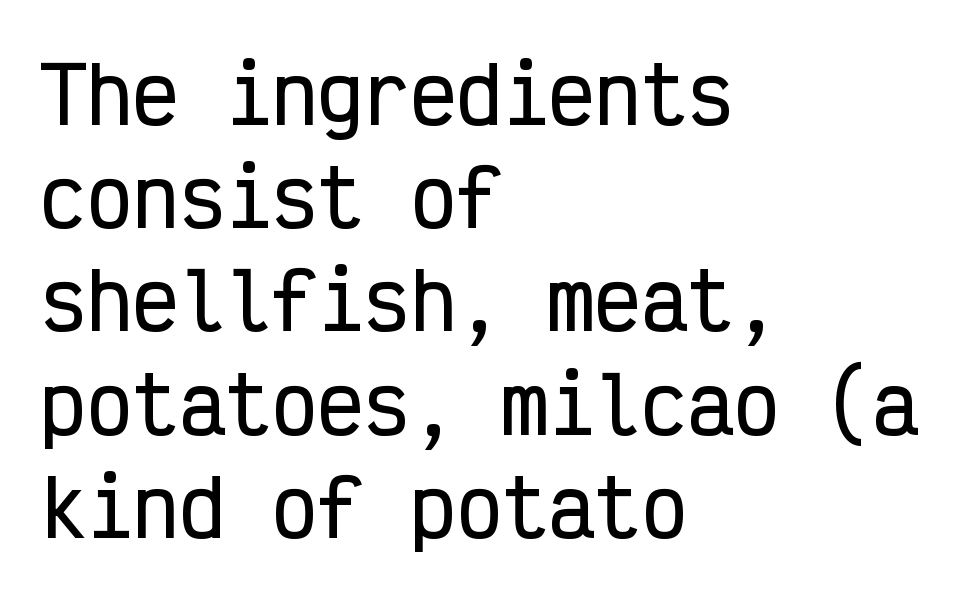
The horizontal fit of the characters is conventional and even. Is this a fixed-width face? Yes — each glyph sits in an identical cell. This rendering features lettering with no underline. Does the lettering tilt? It doesn't — this is upright. What kind of face is this? One without serifs — a sans.
